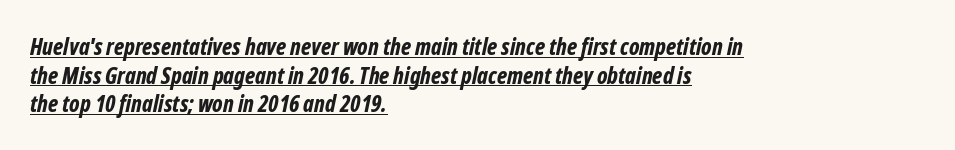
Q: Is the text bold? A: Yes.
Q: Is the text italic (slanted)? A: Yes, it leans right by about 12 degrees.
Q: Is the text underlined? A: Yes.
Q: How is the paragraph aligned? A: Left-aligned.
Q: Is the spacing between letters normal or unusually wide? A: Normal.
